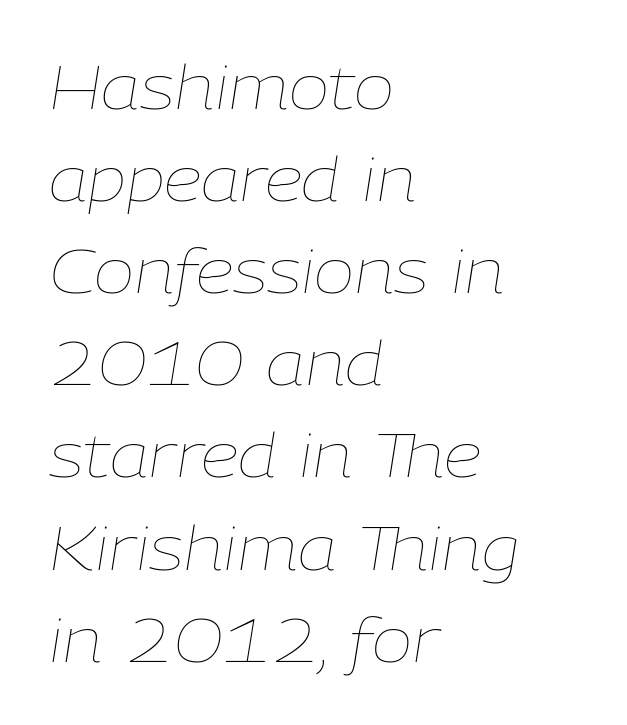
The image shows 61 px thin type, italic (leaning right); set left-aligned, normal line spacing (1.51x), normal letter spacing, not underlined; low stroke contrast and a medium x-height.
